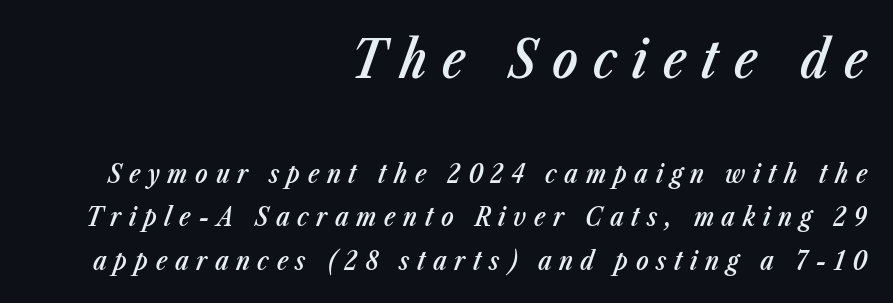
The rendering uses a moderate line-height, typical for paragraphs. One-word summary of the alignment: right. Spacing between characters has been opened up far beyond the box default. The area under the type is left untouched. Reading top to bottom, the characters get smaller at the block break. This sample has the flowing, uneven cadence of proportional lettering.
